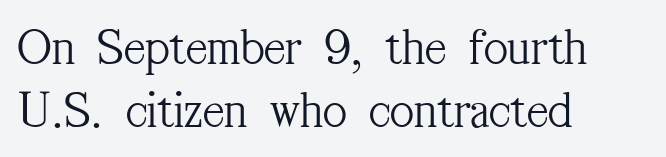
Q: Is the text bold? A: No.
Q: Is the text italic (slanted)? A: No, it is upright.
Q: Is the typeface a serif or a sans-serif typeface? A: Serif.
Q: Is the text underlined? A: No.
Q: How is the paragraph aligned? A: Left-aligned.
Q: Is the spacing between letters normal or unusually wide? A: Normal.
Q: Width (condensed, normal, or wide)? A: Condensed.
Q: Stroke contrast? A: Medium.
Q: x-height? A: Medium.
Q: Monospaced? A: No.
